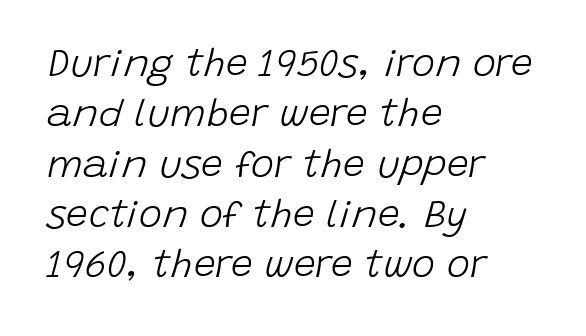
{"italic": "yes", "lean": "right", "slant_degrees": 15, "bold": "no", "weight": "light", "width": "normal", "stroke_contrast": "low", "x_height": "large", "monospaced": "no", "underline": "no", "align": "left", "line_spacing": "normal", "line_spacing_ratio": 1.29, "letter_spacing": "normal", "letter_spacing_em": 0.0, "glyph_px": 39}
